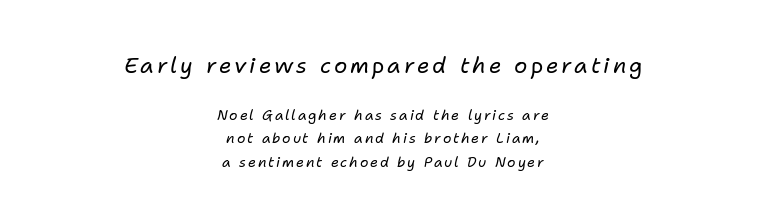
Q: Is the text bold? A: No.
Q: Is the text italic (slanted)? A: Yes, it leans right by about 11 degrees.
Q: Is the text underlined? A: No.
Q: How is the paragraph aligned? A: Centered.
Q: Is the spacing between lines tight, normal or loose? A: Normal.
Q: Which block of text is set in a larger size, the first (top) or the second (bottom)? A: The first (top) one.
